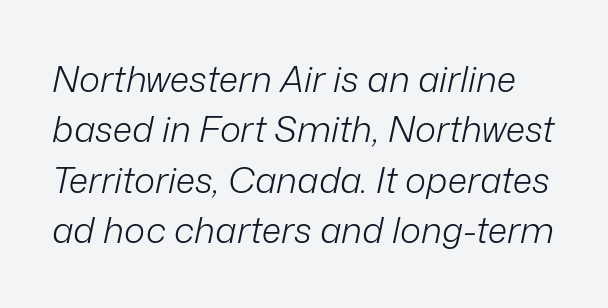
The foot of each line stays bare and open. The passage shown stacks its lines at a standard gap. Here the designer chose a conventional face with non-uniform glyph widths. Counters stay open thanks to moderate or lighter strokes. This sample uses an oblique cut, with every glyph tilted off the vertical. A typesetter would call this zero additional tracking.
